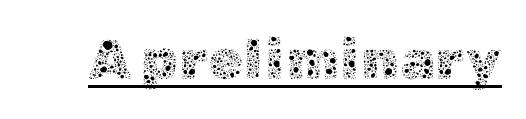
Q: Is the text bold? A: No.
Q: Is the text italic (slanted)? A: No, it is upright.
Q: Is the text underlined? A: Yes.
Q: Is the spacing between letters normal or unusually wide? A: Normal.
Q: Width (condensed, normal, or wide)? A: Normal.
Q: x-height? A: Medium.
Q: Monospaced? A: No.
